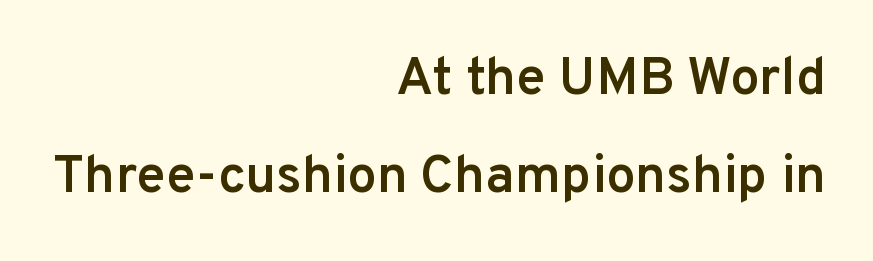
This rendering features lettering with no underline. Ordinary non-slanted type is in use. A student would call this right alignment; a typographer would say flush right, rag left. Note the varied advance widths — an 'i' is clearly narrower than an 'm'. The type family on display is of the sans-serif kind. Every letter is mildly thick-stroked: semibold rather than bold.
